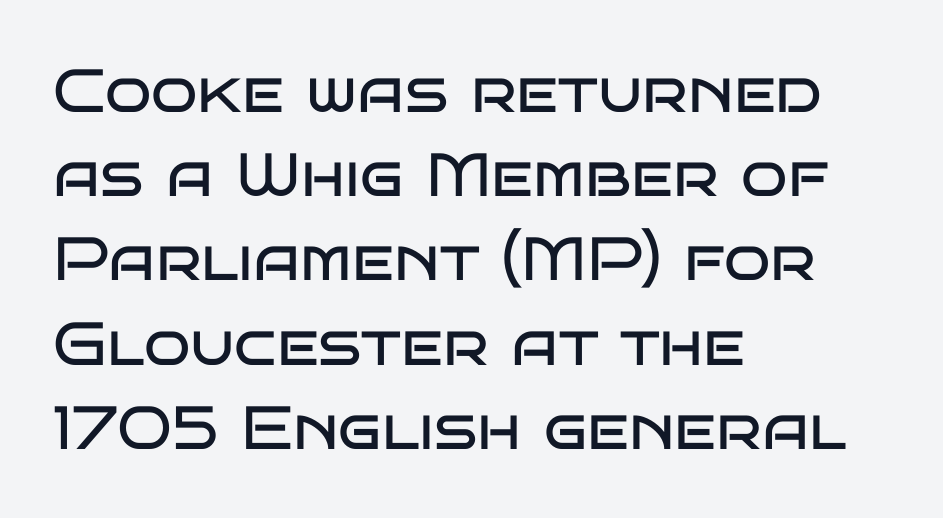
Q: Is the text bold? A: No.
Q: Is the text italic (slanted)? A: No, it is upright.
Q: Is the typeface a serif or a sans-serif typeface? A: Sans-serif.
Q: Is the text underlined? A: No.
Q: How is the paragraph aligned? A: Left-aligned.
Q: Is the spacing between letters normal or unusually wide? A: Normal.
Q: Is the spacing between lines tight, normal or loose? A: Normal.
Q: Width (condensed, normal, or wide)? A: Wide.
Q: Stroke contrast? A: Low.
Q: x-height? A: Large.
Q: Monospaced? A: No.
